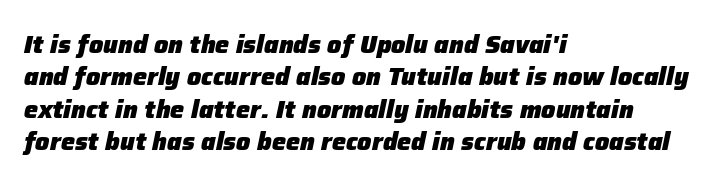
Q: Is the text bold? A: Yes.
Q: Is the text italic (slanted)? A: Yes, it leans right by about 12 degrees.
Q: Is the text underlined? A: No.
Q: How is the paragraph aligned? A: Left-aligned.
Q: Is the spacing between letters normal or unusually wide? A: Normal.
Q: Is the spacing between lines tight, normal or loose? A: Normal.
